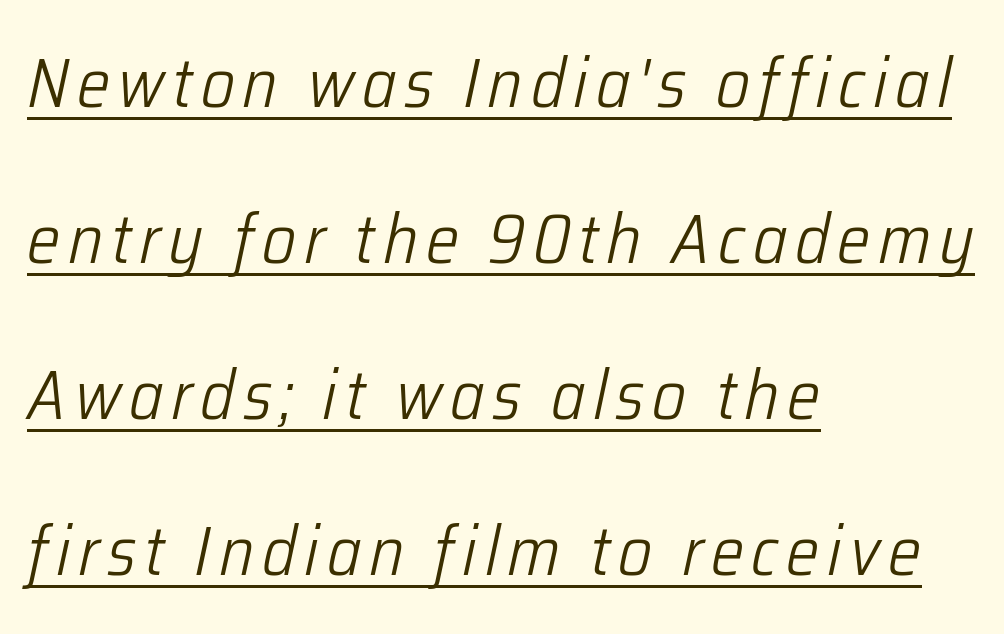
{"italic": "yes", "lean": "right", "slant_degrees": 12, "bold": "no", "weight": "light", "width": "condensed", "stroke_contrast": "low", "x_height": "medium", "monospaced": "no", "underline": "yes", "align": "left", "line_spacing": "loose", "line_spacing_ratio": 2.23, "glyph_px": 70}
